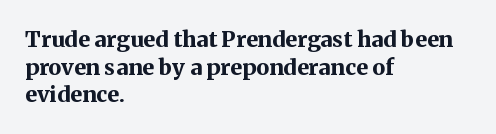
{"italic": "no", "bold": "yes", "underline": "no", "align": "left", "line_spacing": "normal", "line_spacing_ratio": 1.26, "letter_spacing": "normal", "letter_spacing_em": 0.0, "glyph_px": 22}
